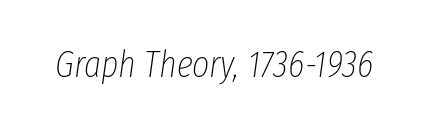
Q: Is the text bold? A: No.
Q: Is the text italic (slanted)? A: Yes, it leans right by about 8 degrees.
Q: Is the text underlined? A: No.
Q: Is the spacing between letters normal or unusually wide? A: Normal.
Q: Width (condensed, normal, or wide)? A: Condensed.
Q: Stroke contrast? A: Low.
Q: x-height? A: Medium.
Q: Monospaced? A: No.
